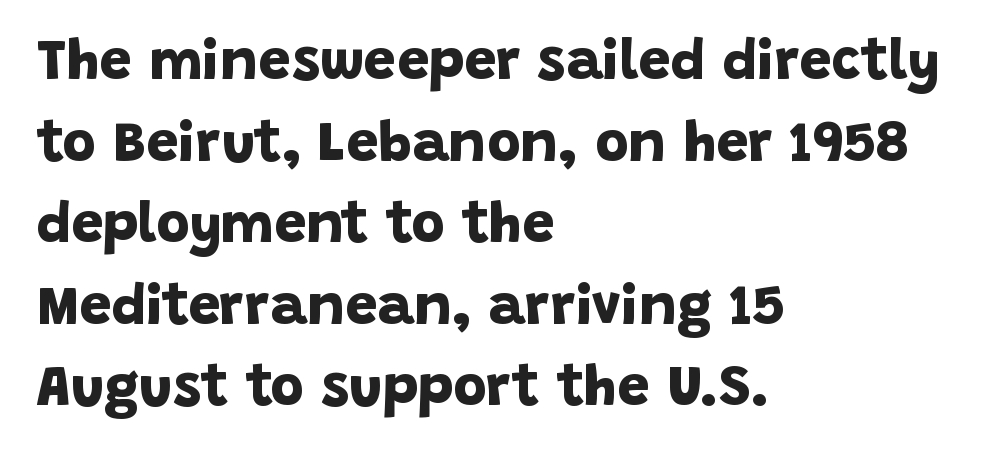
{"serif": "no", "bold": "yes", "weight": "bold", "width": "normal", "stroke_contrast": "low", "x_height": "large", "monospaced": "no", "underline": "no", "align": "left", "line_spacing": "normal", "line_spacing_ratio": 1.43, "letter_spacing": "normal", "letter_spacing_em": 0.0, "glyph_px": 57}
